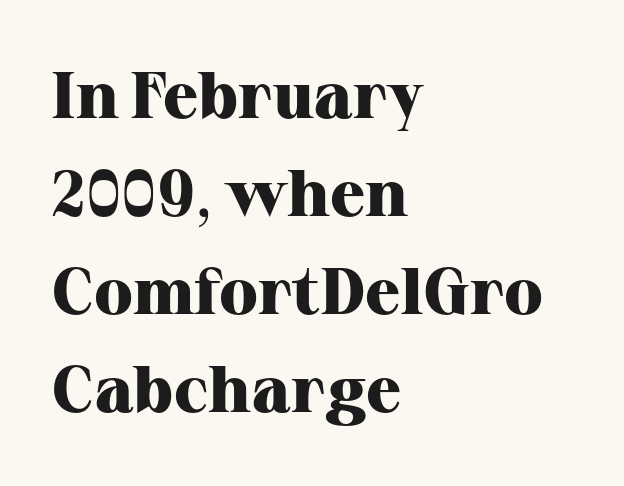
{"serif": "yes", "italic": "no", "bold": "yes", "weight": "heavy", "width": "normal", "stroke_contrast": "high", "x_height": "medium", "monospaced": "no", "underline": "no", "align": "left", "line_spacing": "normal", "line_spacing_ratio": 1.51, "letter_spacing": "normal", "letter_spacing_em": 0.0, "glyph_px": 65}
